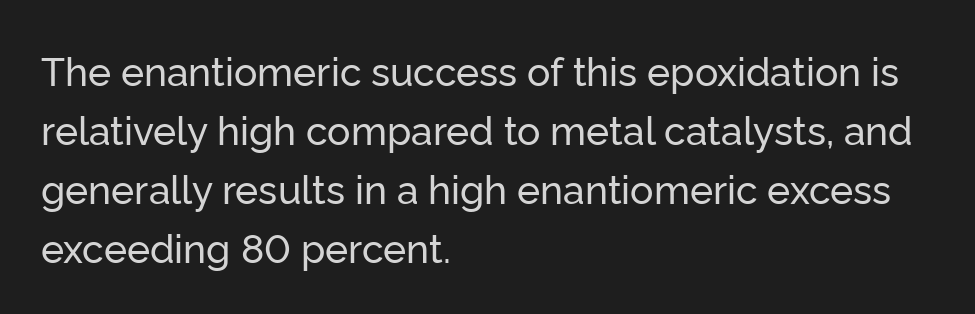
Glyph-to-glyph distance matches everyday printed text. The ragged edge is on the right, which tells us the setting is flush left. If you drew a line through each stem, it would be perfectly vertical. Serif or sans? Sans — the stroke terminals are bare. Here the designer chose a conventional face with non-uniform glyph widths.
